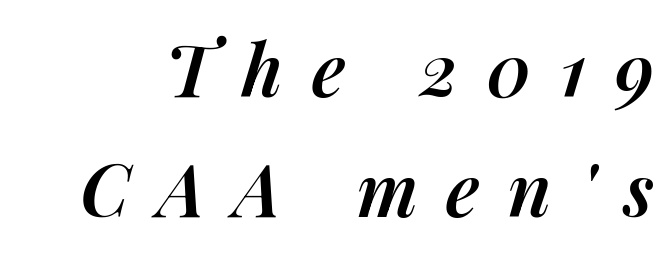
The image shows 73 px semibold type, italic (leaning right); set normal line spacing (1.65x), unusually wide letter spacing (+0.39 em), not underlined; medium stroke contrast and a medium x-height.
